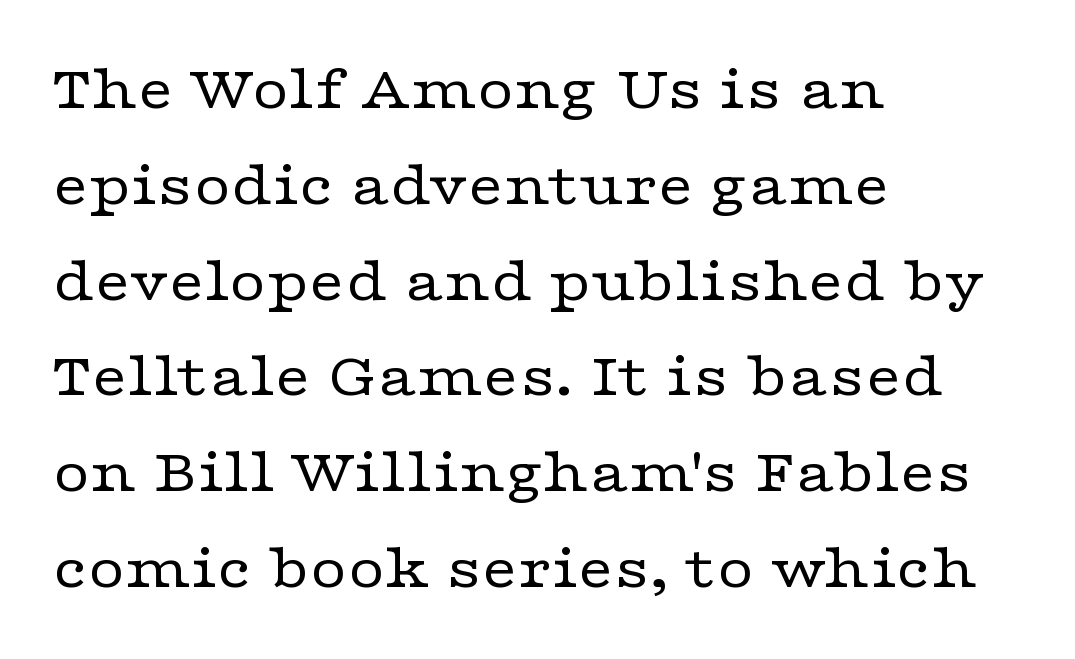
Q: Is the text bold? A: No.
Q: Is the text italic (slanted)? A: No, it is upright.
Q: Is the typeface a serif or a sans-serif typeface? A: Serif.
Q: Is the text underlined? A: No.
Q: How is the paragraph aligned? A: Left-aligned.
Q: Is the spacing between letters normal or unusually wide? A: Normal.
Q: Is the spacing between lines tight, normal or loose? A: Normal.
Q: Width (condensed, normal, or wide)? A: Wide.
Q: Stroke contrast? A: Low.
Q: x-height? A: Medium.
Q: Monospaced? A: No.
